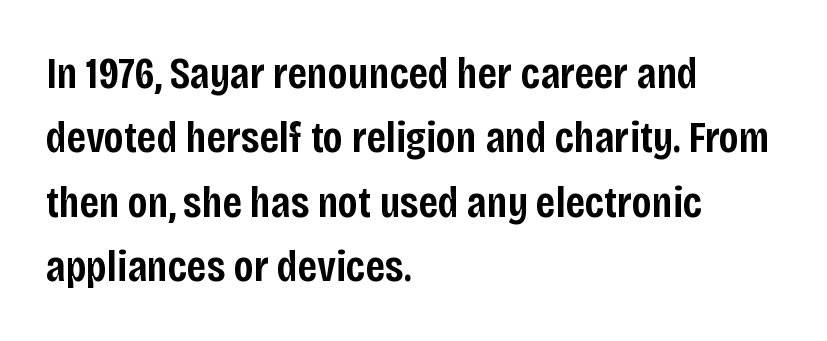
In terms of weight, the rendering is demibold, just under bold. The lines sit at an ordinary, default distance from one another. This rendering leaves character spacing at its baseline value. Observe the absence of serifs on each vertical stroke in this sample. Leftover space on each line is placed entirely after the last word. Plain, unruled lines of type.
